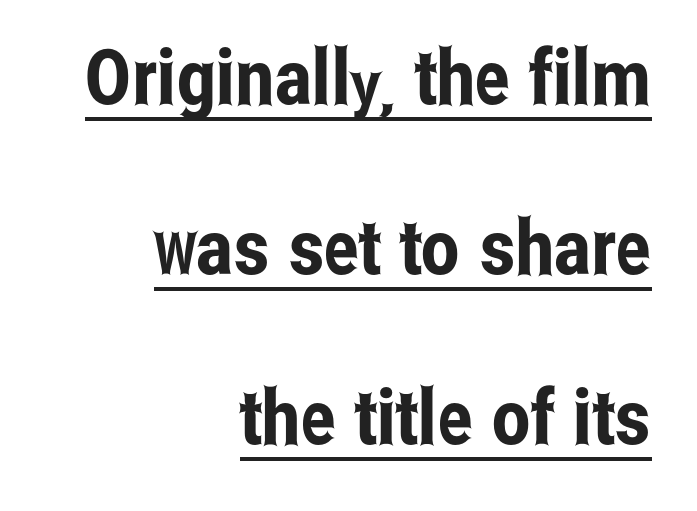
The image shows 77 px condensed sans-serif type, upright; set right-aligned, loose line spacing (2.21x), normal letter spacing, underlined; low stroke contrast and a medium x-height.
